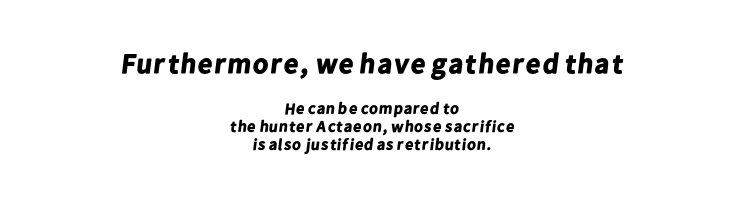
{"serif": "no", "bold": "yes", "weight": "bold", "width": "normal", "stroke_contrast": "low", "x_height": "medium", "monospaced": "no", "underline": "no", "align": "center", "line_spacing": "tight", "line_spacing_ratio": 1.11, "letter_spacing": "normal", "letter_spacing_em": 0.0, "larger_block": "first", "size_ratio": 1.75, "glyph_px": 28}
